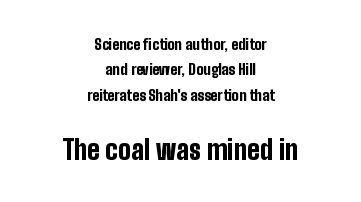
Descenders hang freely into open space. Larger block? The one below; the one above is distinctly smaller. A dark, heavy texture on the line: the type is bold. Each line is balanced around a shared central axis. Glyph-to-glyph distance matches everyday printed text.
